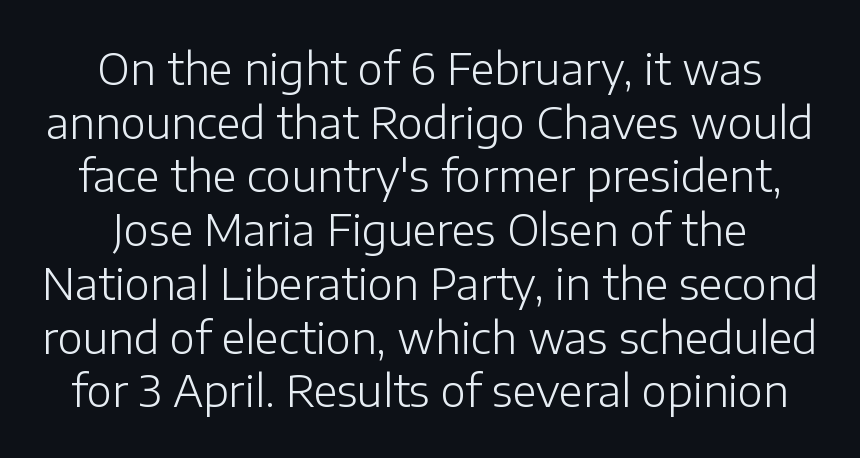
The image shows 43 px light sans-serif type, upright; set normal line spacing (1.25x), normal letter spacing, not underlined; low stroke contrast and a medium x-height.
